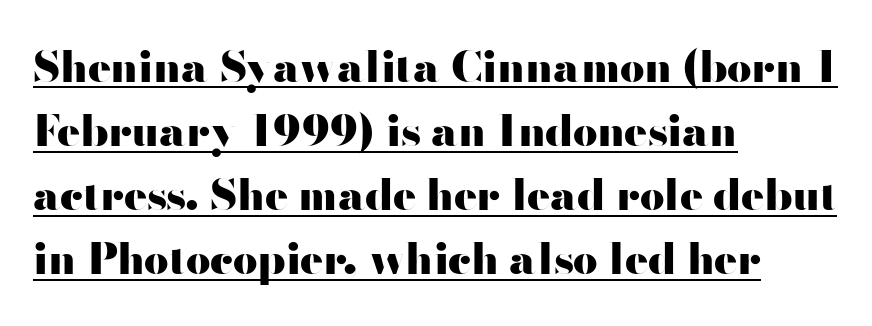
Each line starts at the same left margin while the right side varies. Summary of weight: heavy, a full bold. The lettering holds an erect, upright posture throughout. Inter-character spacing is left at the font's built-in metrics. Whoever set this chose a conventional vertical rhythm.
